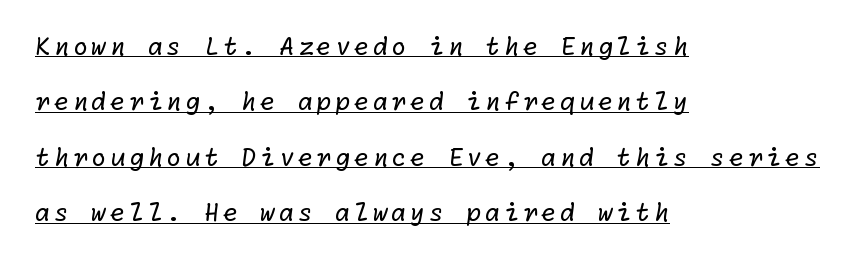
Q: Is the text bold? A: No.
Q: Is the text underlined? A: Yes.
Q: How is the paragraph aligned? A: Left-aligned.
Q: Is the spacing between lines tight, normal or loose? A: Loose.
